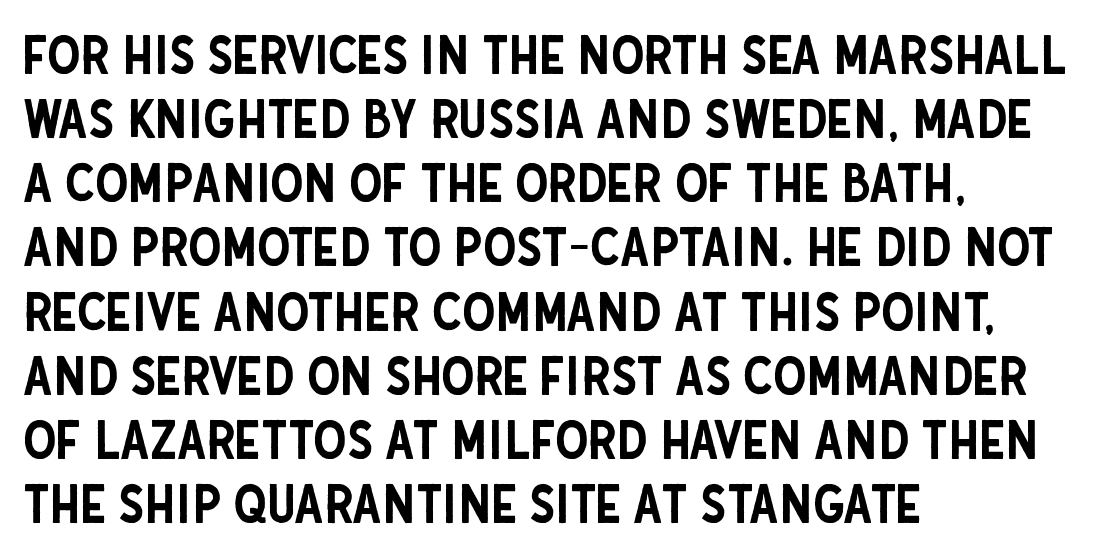
Q: Is the text italic (slanted)? A: No, it is upright.
Q: Is the typeface a serif or a sans-serif typeface? A: Sans-serif.
Q: Is the text underlined? A: No.
Q: How is the paragraph aligned? A: Left-aligned.
Q: Is the spacing between letters normal or unusually wide? A: Normal.
Q: Width (condensed, normal, or wide)? A: Condensed.
Q: Stroke contrast? A: Low.
Q: x-height? A: Large.
Q: Monospaced? A: No.
